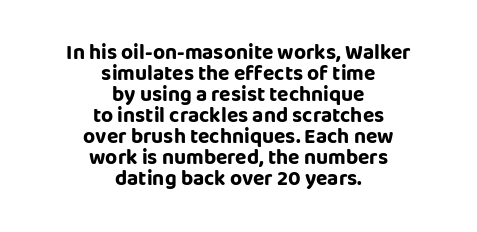
Q: Is the text bold? A: Yes.
Q: Is the text italic (slanted)? A: No, it is upright.
Q: Is the text underlined? A: No.
Q: How is the paragraph aligned? A: Centered.
Q: Is the spacing between letters normal or unusually wide? A: Normal.
Q: Is the spacing between lines tight, normal or loose? A: Tight.
